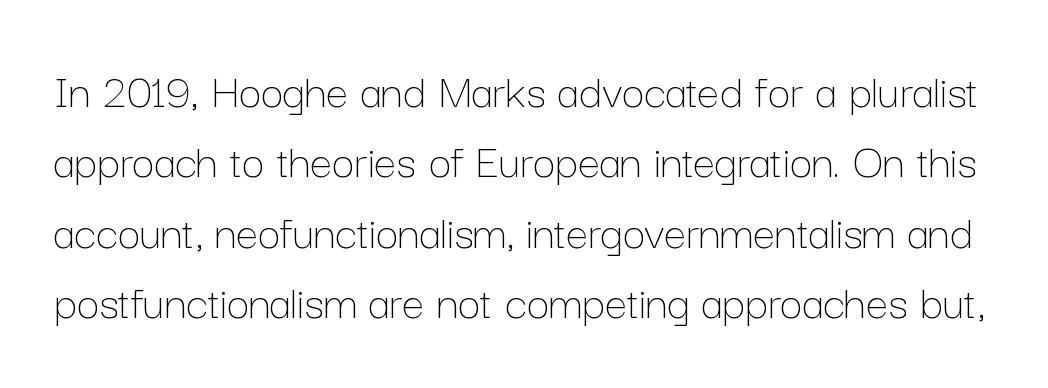
Q: Is the text bold? A: No.
Q: Is the text italic (slanted)? A: No, it is upright.
Q: Is the text underlined? A: No.
Q: Is the spacing between letters normal or unusually wide? A: Normal.
Q: Is the spacing between lines tight, normal or loose? A: Normal.
Q: Width (condensed, normal, or wide)? A: Normal.
Q: Stroke contrast? A: Low.
Q: x-height? A: Medium.
Q: Monospaced? A: No.
